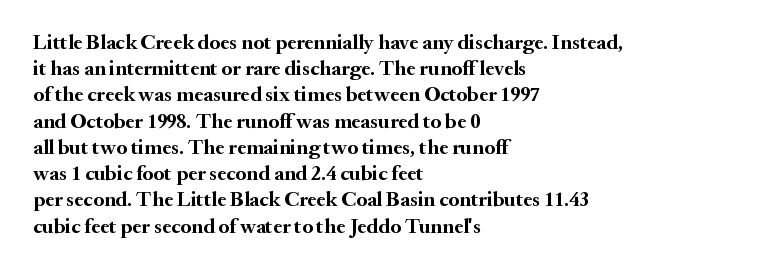
Does the weight exceed regular? Yes, all the way to bold. A typesetter would mark this as roman, not italic. The glyphs are unaccompanied by any horizontal stroke below them. Interline gaps are of average width in this sample. The horizontal fit of the characters is conventional and even.
